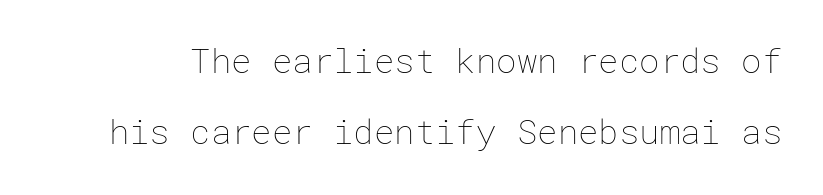
{"italic": "no", "bold": "no", "weight": "thin", "width": "normal", "stroke_contrast": "low", "x_height": "medium", "underline": "no", "line_spacing": "loose", "line_spacing_ratio": 2.1, "letter_spacing": "normal", "letter_spacing_em": 0.0, "glyph_px": 34}
